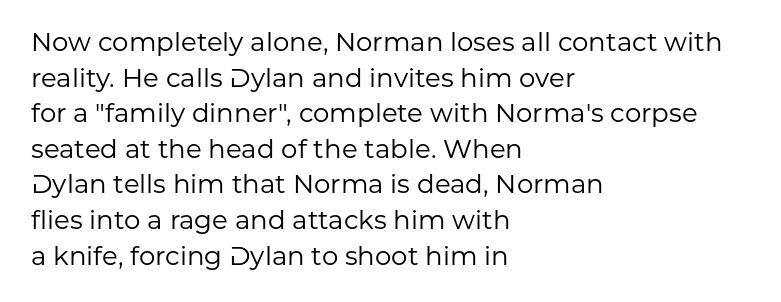
{"italic": "no", "bold": "no", "underline": "no", "align": "left", "line_spacing": "normal", "line_spacing_ratio": 1.37, "letter_spacing": "normal", "letter_spacing_em": 0.0, "glyph_px": 26}
